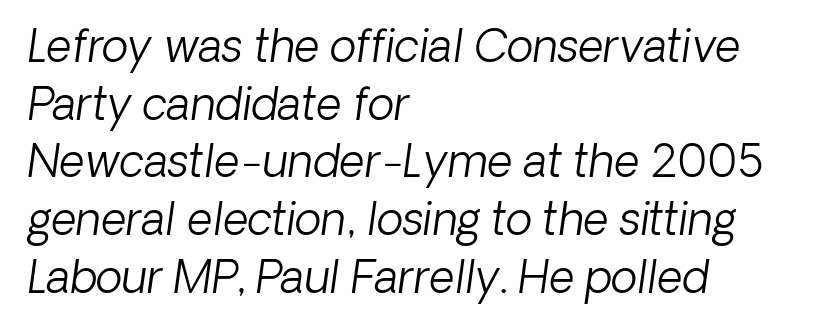
These lines are rendered in a variable-pitch font. The paragraph shown leans on its left margin. This sample keeps an unexceptional amount of space between lines. A clean baseline with only descenders dipping below it.
